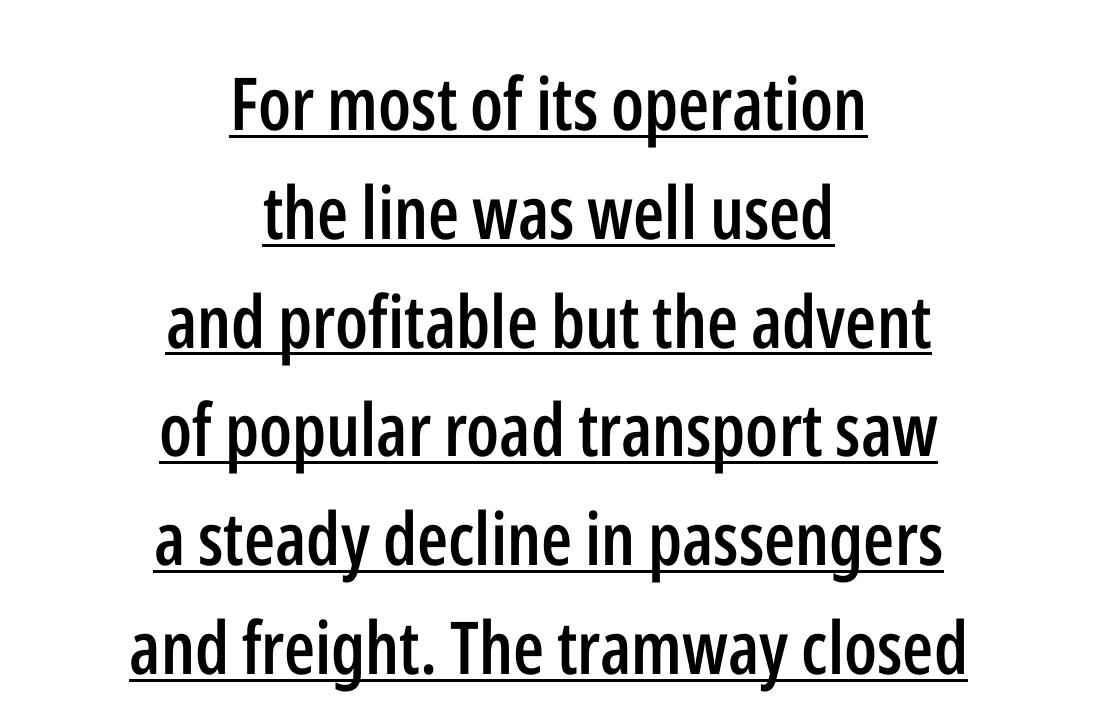
{"serif": "no", "italic": "no", "bold": "semi", "weight": "semibold", "width": "condensed", "stroke_contrast": "low", "x_height": "medium", "monospaced": "no", "underline": "yes", "align": "center", "line_spacing": "normal", "line_spacing_ratio": 1.49, "letter_spacing": "normal", "letter_spacing_em": 0.0, "glyph_px": 73}
